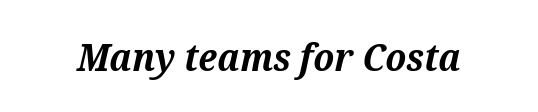
The image shows 39 px bold serif type, italic (leaning right); set normal letter spacing, not underlined; medium stroke contrast and a medium x-height.
